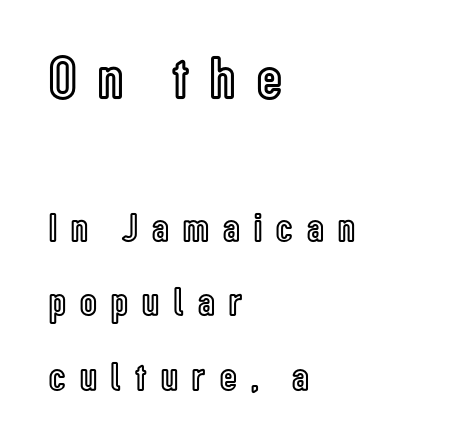
Q: Is the text italic (slanted)? A: No, it is upright.
Q: Is the text underlined? A: No.
Q: How is the paragraph aligned? A: Left-aligned.
Q: Is the spacing between letters normal or unusually wide? A: Unusually wide.
Q: Which block of text is set in a larger size, the first (top) or the second (bottom)? A: The first (top) one.
Q: Width (condensed, normal, or wide)? A: Condensed.
Q: x-height? A: Medium.
Q: Monospaced? A: No.
